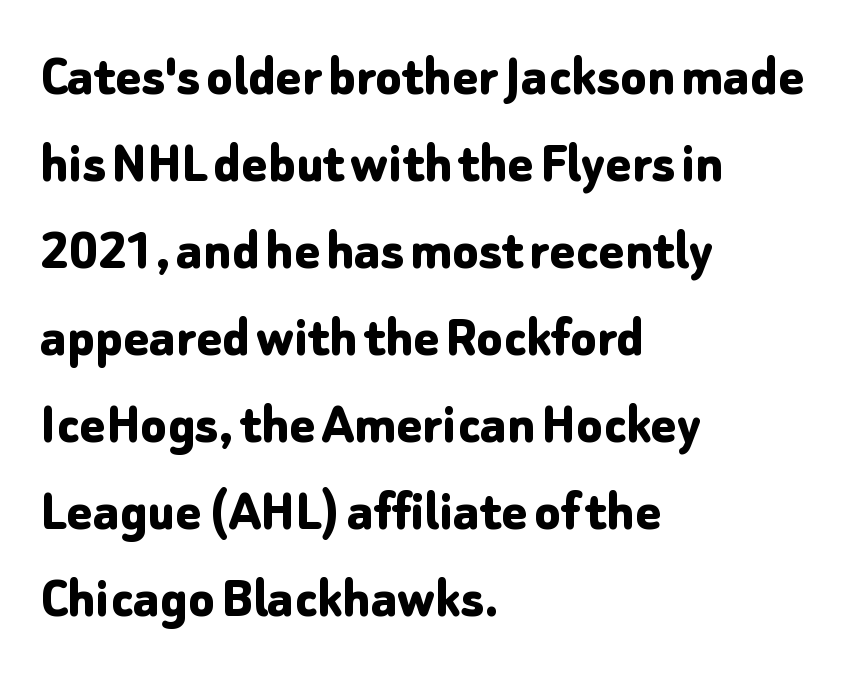
{"serif": "no", "italic": "no", "bold": "yes", "weight": "bold", "width": "normal", "stroke_contrast": "low", "x_height": "medium", "monospaced": "no", "underline": "no", "align": "left", "line_spacing": "normal", "line_spacing_ratio": 1.45, "letter_spacing": "normal", "letter_spacing_em": 0.0, "glyph_px": 60}
